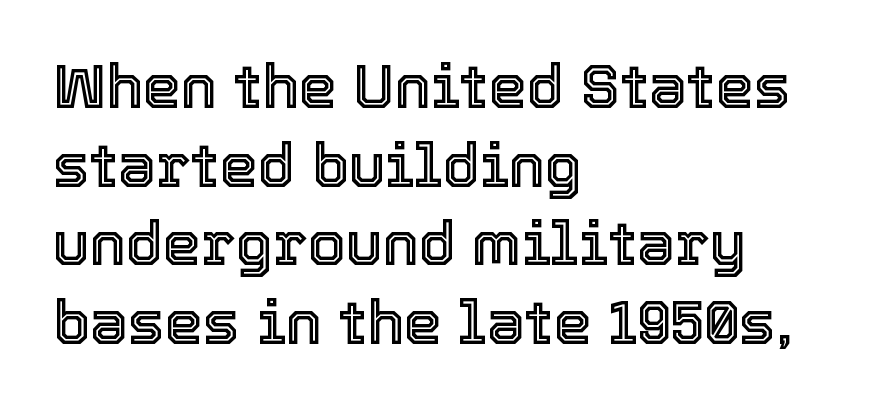
{"italic": "no", "width": "normal", "x_height": "medium", "monospaced": "no", "underline": "no", "align": "left", "line_spacing": "normal", "line_spacing_ratio": 1.29, "letter_spacing": "normal", "letter_spacing_em": 0.0, "glyph_px": 61}
